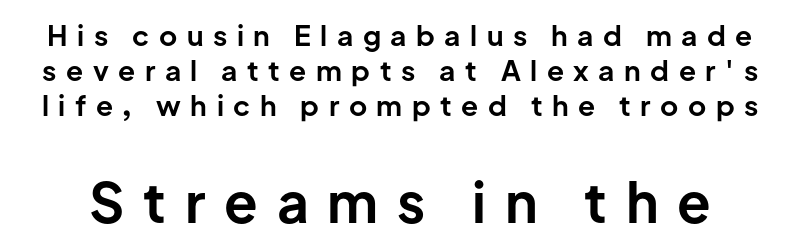
Q: Is the text bold? A: Yes.
Q: Is the text italic (slanted)? A: No, it is upright.
Q: Is the typeface a serif or a sans-serif typeface? A: Sans-serif.
Q: Is the text underlined? A: No.
Q: Is the spacing between letters normal or unusually wide? A: Unusually wide.
Q: Is the spacing between lines tight, normal or loose? A: Normal.
Q: Which block of text is set in a larger size, the first (top) or the second (bottom)? A: The second (bottom) one.
Q: Width (condensed, normal, or wide)? A: Normal.
Q: Stroke contrast? A: Low.
Q: x-height? A: Medium.
Q: Monospaced? A: No.
